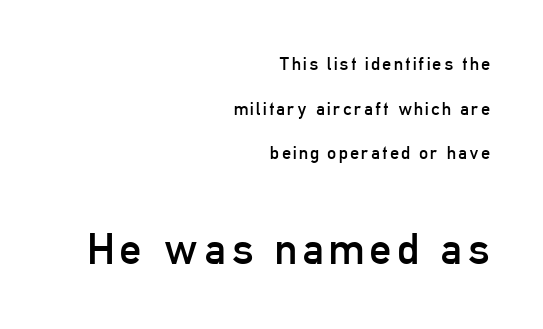
The image shows 44 px regular-weight, condensed sans-serif type, upright; set right-aligned, loose line spacing (2.48x), not underlined; the second (bottom) block is 2.44x larger; low stroke contrast and a medium x-height.
